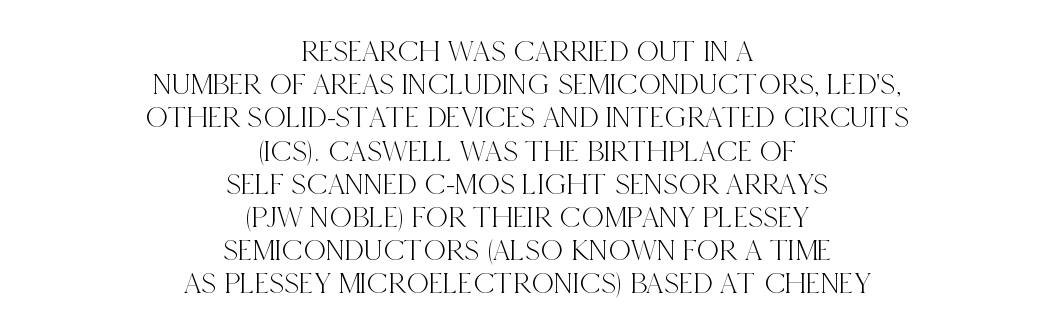
The image shows 31 px condensed serif type, upright; set centered, tight line spacing (1.07x), normal letter spacing, not underlined; a large x-height.
